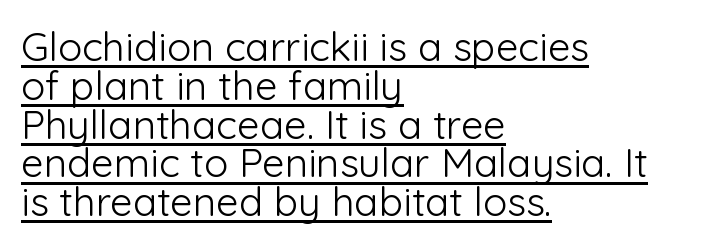
The image shows 40 px light sans-serif type, upright; set left-aligned, tight line spacing (0.97x), normal letter spacing, underlined; low stroke contrast and a medium x-height.
